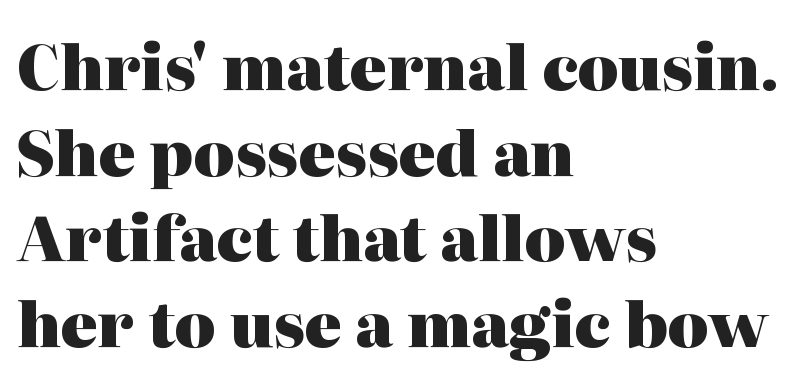
Q: Is the text bold? A: Yes.
Q: Is the text italic (slanted)? A: No, it is upright.
Q: Is the typeface a serif or a sans-serif typeface? A: Serif.
Q: Is the text underlined? A: No.
Q: How is the paragraph aligned? A: Left-aligned.
Q: Is the spacing between letters normal or unusually wide? A: Normal.
Q: Is the spacing between lines tight, normal or loose? A: Normal.
Q: Width (condensed, normal, or wide)? A: Normal.
Q: Stroke contrast? A: High.
Q: x-height? A: Medium.
Q: Monospaced? A: No.
